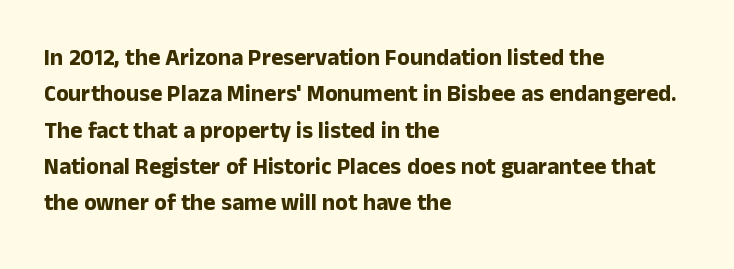
{"italic": "no", "bold": "yes", "underline": "no", "align": "left", "line_spacing": "normal", "line_spacing_ratio": 1.58, "letter_spacing": "normal", "letter_spacing_em": 0.0, "glyph_px": 23}
